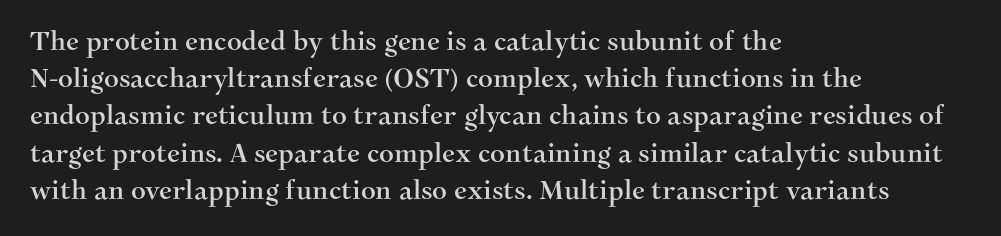
{"italic": "no", "underline": "no", "align": "left", "line_spacing": "normal", "line_spacing_ratio": 1.43, "letter_spacing": "normal", "letter_spacing_em": 0.0, "glyph_px": 26}
